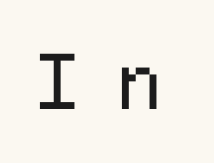
{"serif": "no", "italic": "no", "bold": "no", "weight": "regular", "width": "normal", "stroke_contrast": "low", "x_height": "medium", "monospaced": "yes", "underline": "no", "letter_spacing": "wide", "letter_spacing_em": 0.44, "glyph_px": 76}
